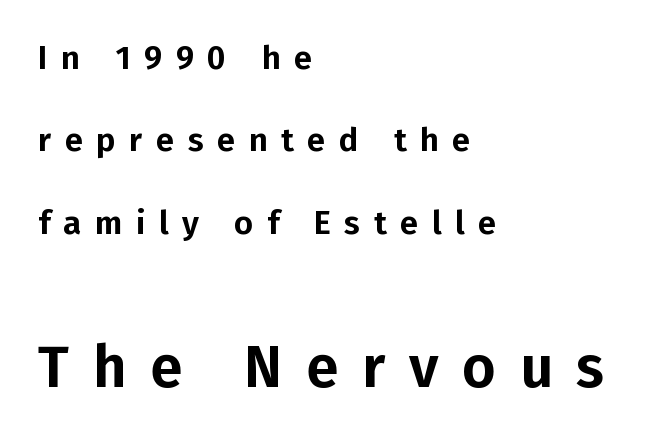
Q: Is the text italic (slanted)? A: No, it is upright.
Q: Is the typeface a serif or a sans-serif typeface? A: Sans-serif.
Q: Is the text underlined? A: No.
Q: How is the paragraph aligned? A: Left-aligned.
Q: Is the spacing between letters normal or unusually wide? A: Unusually wide.
Q: Is the spacing between lines tight, normal or loose? A: Loose.
Q: Which block of text is set in a larger size, the first (top) or the second (bottom)? A: The second (bottom) one.
Q: Width (condensed, normal, or wide)? A: Normal.
Q: Stroke contrast? A: Low.
Q: x-height? A: Medium.
Q: Monospaced? A: No.
